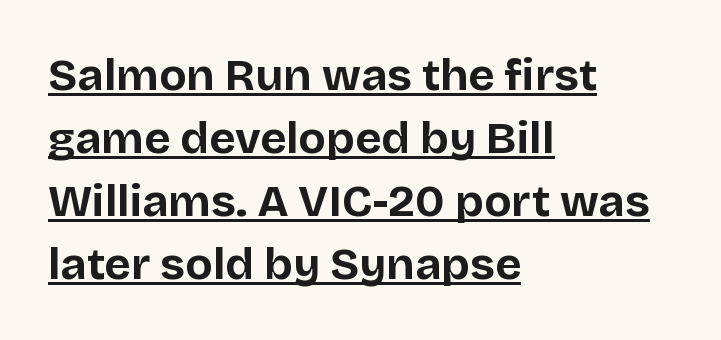
The image shows 45 px bold sans-serif type, upright; set left-aligned, normal line spacing (1.4x), normal letter spacing, underlined; low stroke contrast and a large x-height.
